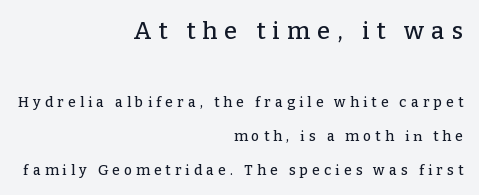
These lines are set flush right with a ragged left edge. The lettering holds an erect, upright posture throughout. These lines have a slow, spaced-out rhythm from letter to letter. The area under the type is left untouched. Compared with typical paragraphs, the rows here are farther apart. Larger block? The one above; the one below is distinctly smaller.
